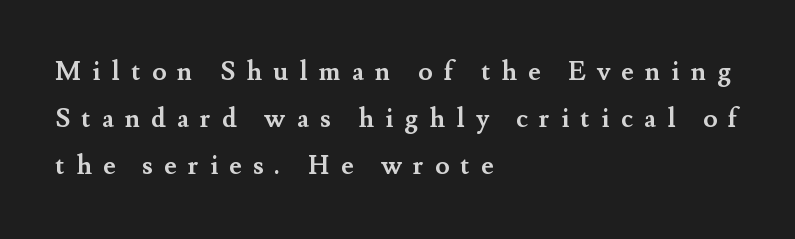
Glyph-to-glyph distance is far greater than everyday printed text. Just letters on the line, the space beneath them empty. Weight: bold. This sample is left-justified, so line endings fall wherever the words run out.
